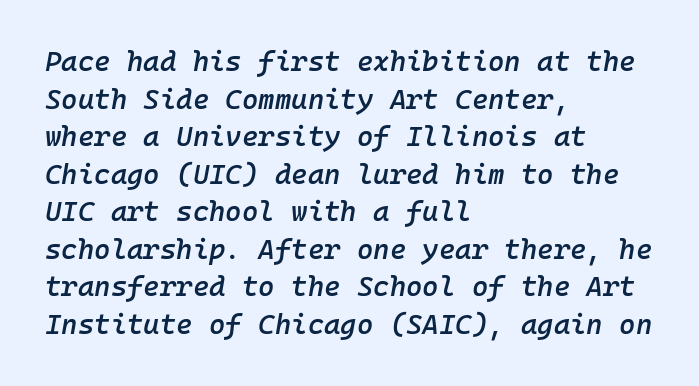
The image shows 28 px semibold type, italic (leaning right), monospaced; set left-aligned, normal line spacing (1.34x), normal letter spacing, not underlined; low stroke contrast and a medium x-height.
